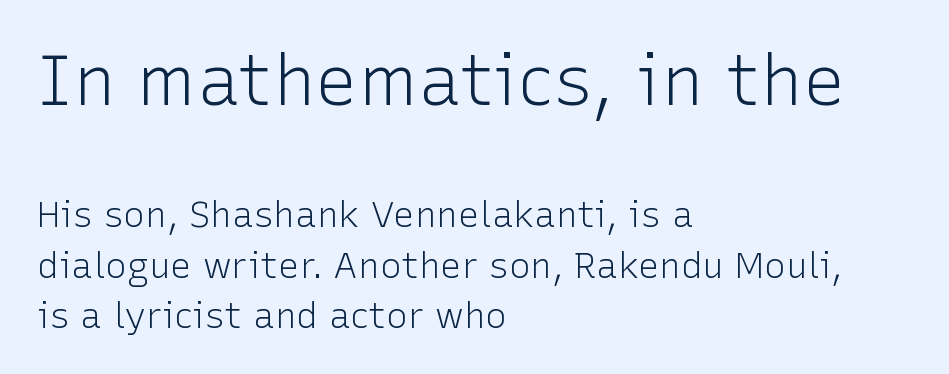
{"serif": "no", "italic": "no", "bold": "no", "weight": "light", "width": "normal", "stroke_contrast": "low", "x_height": "medium", "monospaced": "no", "underline": "no", "align": "left", "line_spacing": "normal", "line_spacing_ratio": 1.39, "letter_spacing": "normal", "letter_spacing_em": 0.0, "larger_block": "first", "size_ratio": 1.97, "glyph_px": 71}
